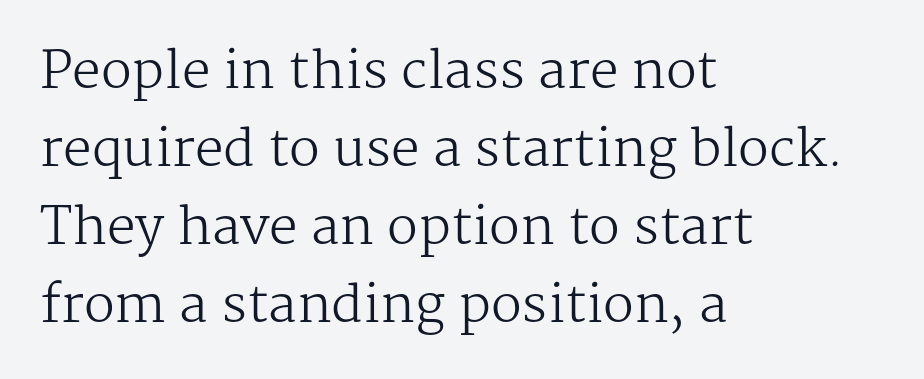
Q: Is the text bold? A: No.
Q: Is the text italic (slanted)? A: No, it is upright.
Q: Is the typeface a serif or a sans-serif typeface? A: Serif.
Q: Is the text underlined? A: No.
Q: How is the paragraph aligned? A: Left-aligned.
Q: Is the spacing between letters normal or unusually wide? A: Normal.
Q: Is the spacing between lines tight, normal or loose? A: Normal.
Q: Width (condensed, normal, or wide)? A: Normal.
Q: Stroke contrast? A: Medium.
Q: x-height? A: Medium.
Q: Monospaced? A: No.
